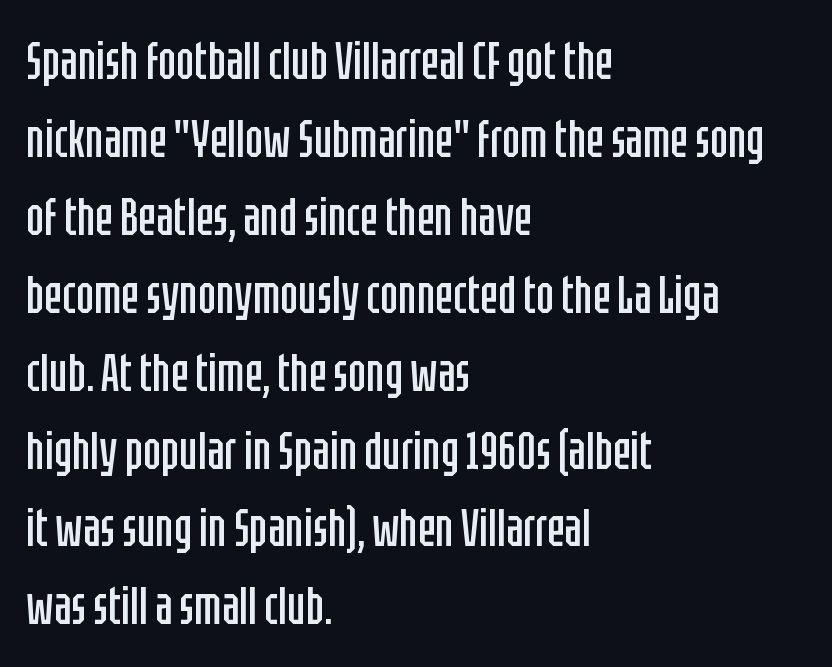
The image shows 53 px regular-weight, condensed sans-serif type, upright; set left-aligned, normal line spacing (1.47x), normal letter spacing, not underlined; low stroke contrast and a large x-height.
